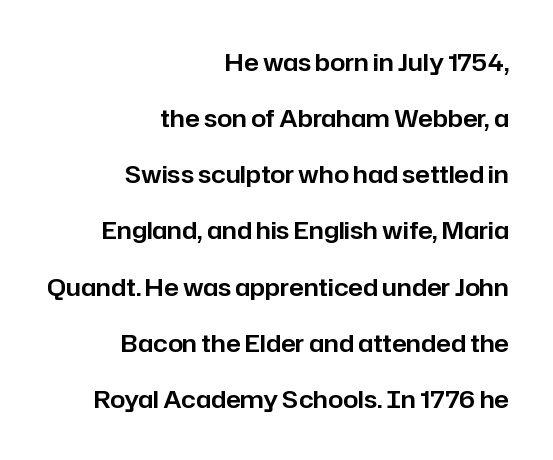
Q: Is the text italic (slanted)? A: No, it is upright.
Q: Is the text underlined? A: No.
Q: How is the paragraph aligned? A: Right-aligned.
Q: Is the spacing between letters normal or unusually wide? A: Normal.
Q: Is the spacing between lines tight, normal or loose? A: Loose.
